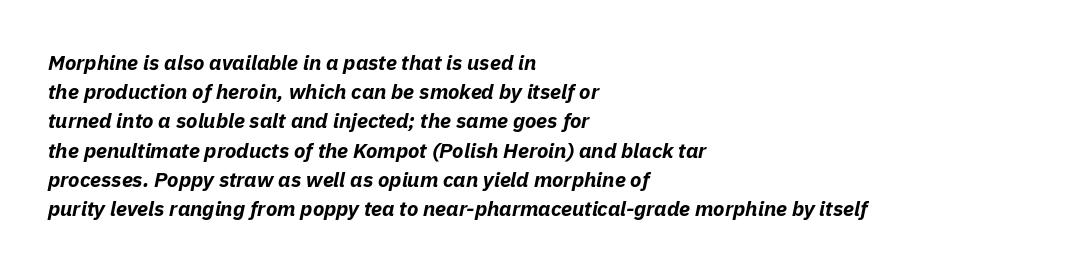
{"italic": "yes", "lean": "right", "slant_degrees": 11, "bold": "yes", "underline": "no", "align": "left", "line_spacing": "normal", "line_spacing_ratio": 1.39, "letter_spacing": "normal", "letter_spacing_em": 0.0, "glyph_px": 21}
